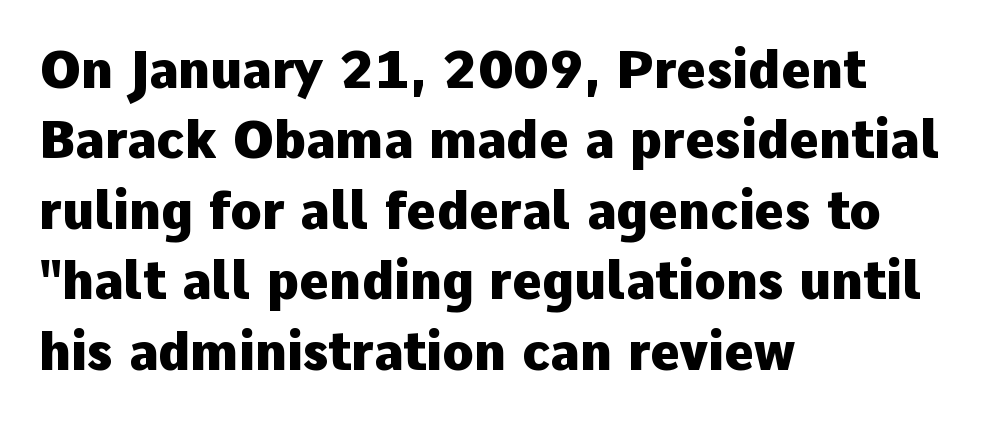
The image shows 51 px heavy sans-serif type, upright; set left-aligned, normal line spacing (1.38x), normal letter spacing, not underlined; low stroke contrast and a medium x-height.
